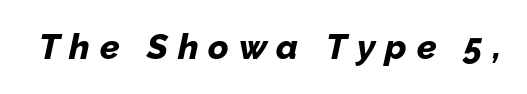
Underlining? Definitely not there. The passage shown is typed in a proportional face where columns would drift. The letters are slanted; this is an italic face. Chunky letters — that's bold for sure. The line texture is sparse and dotted thanks to wide tracking.
